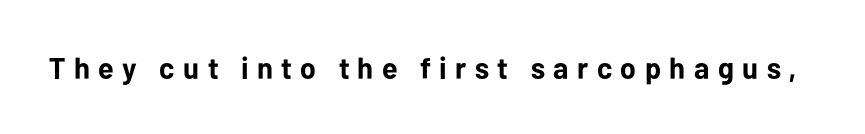
Substantial extra tracking has been applied to these lines. This is the regular roman posture of the typeface. These lines are rendered in a variable-pitch font. You'd pick this weight for a headline — it's a proper bold. Anything drawn beneath the words? Only blank space.
